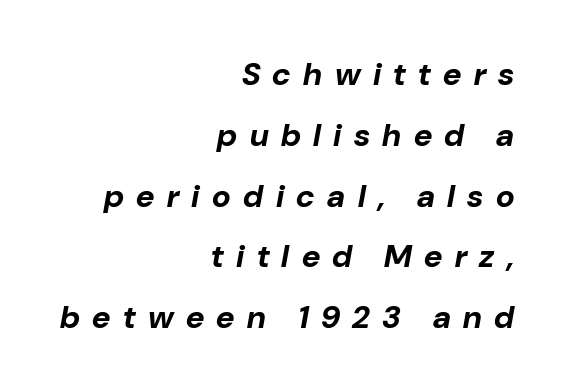
What's the leading like? Stretched, with rows far apart. Caption: bold face, heavy strokes. Letter spacing: wide. Proportional: the letters do not fall into vertical columns.
